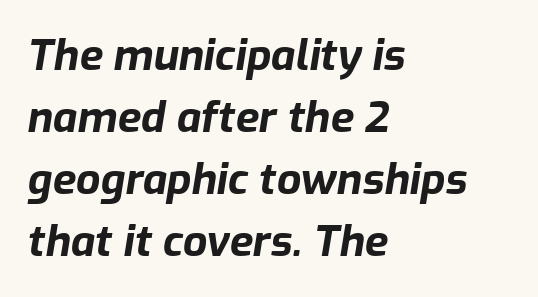
Q: Is the text bold? A: Yes.
Q: Is the text italic (slanted)? A: Yes, it leans right by about 9 degrees.
Q: Is the text underlined? A: No.
Q: How is the paragraph aligned? A: Left-aligned.
Q: Is the spacing between letters normal or unusually wide? A: Normal.
Q: Is the spacing between lines tight, normal or loose? A: Normal.
Q: Width (condensed, normal, or wide)? A: Normal.
Q: Stroke contrast? A: Low.
Q: x-height? A: Medium.
Q: Monospaced? A: No.
